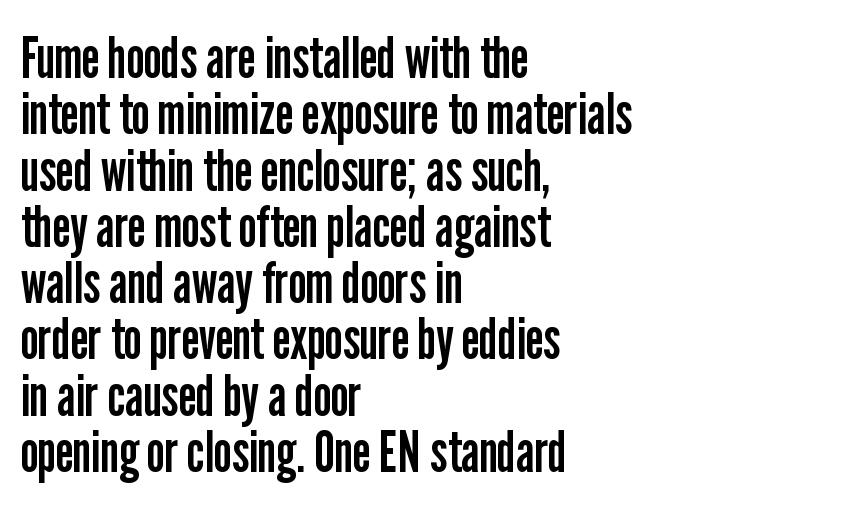
Q: Is the text bold? A: No.
Q: Is the text italic (slanted)? A: No, it is upright.
Q: Is the typeface a serif or a sans-serif typeface? A: Sans-serif.
Q: Is the text underlined? A: No.
Q: How is the paragraph aligned? A: Left-aligned.
Q: Is the spacing between letters normal or unusually wide? A: Normal.
Q: Is the spacing between lines tight, normal or loose? A: Tight.
Q: Width (condensed, normal, or wide)? A: Condensed.
Q: Stroke contrast? A: Low.
Q: x-height? A: Medium.
Q: Monospaced? A: No.
